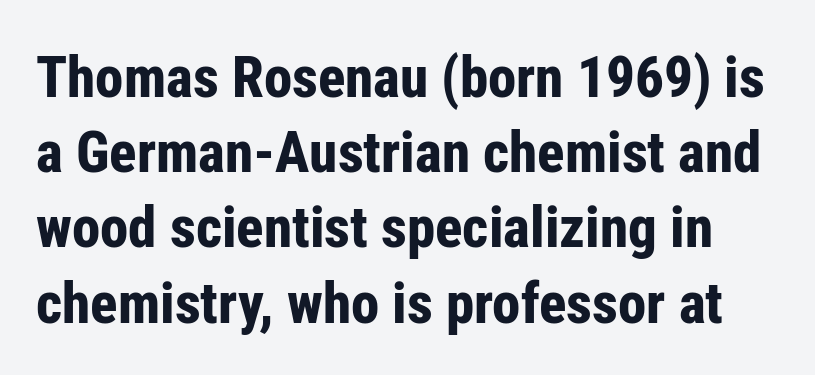
Q: Is the text bold? A: Yes.
Q: Is the text italic (slanted)? A: No, it is upright.
Q: Is the typeface a serif or a sans-serif typeface? A: Sans-serif.
Q: Is the text underlined? A: No.
Q: Is the spacing between letters normal or unusually wide? A: Normal.
Q: Is the spacing between lines tight, normal or loose? A: Normal.
Q: Width (condensed, normal, or wide)? A: Condensed.
Q: Stroke contrast? A: Low.
Q: x-height? A: Medium.
Q: Monospaced? A: No.
